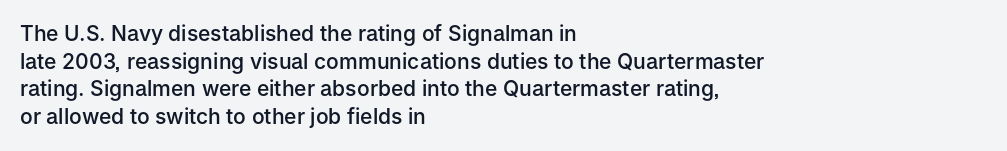
Q: Is the text bold? A: Semi-bold.
Q: Is the text italic (slanted)? A: No, it is upright.
Q: Is the text underlined? A: No.
Q: How is the paragraph aligned? A: Left-aligned.
Q: Is the spacing between letters normal or unusually wide? A: Normal.
Q: Is the spacing between lines tight, normal or loose? A: Normal.
